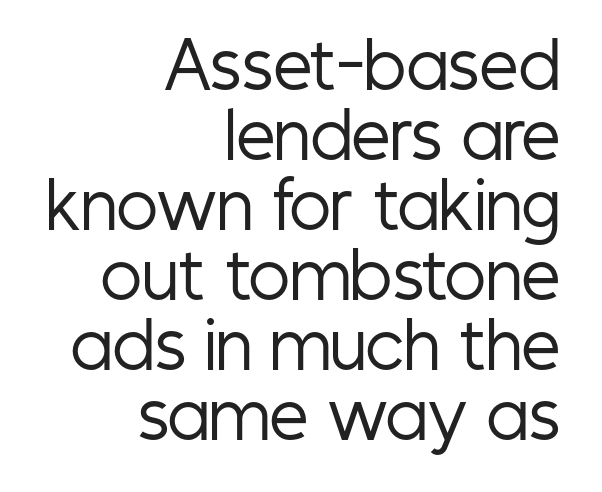
The designer went with a sans here, leaving each stem footless. Stem width sits at or under what a default text font uses. The passage is arranged like a letterhead date or caption credit — flush right. Type without underlining.
